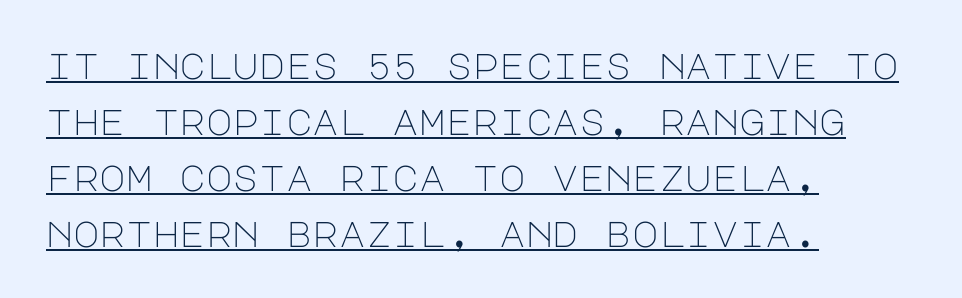
The image shows 36 px light sans-serif type, upright; set left-aligned, normal line spacing (1.56x), normal letter spacing, underlined; low stroke contrast and a large x-height.
